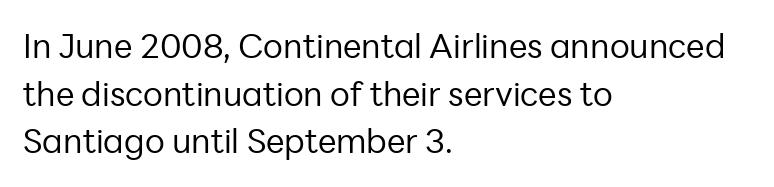
Q: Is the text bold? A: No.
Q: Is the text italic (slanted)? A: No, it is upright.
Q: Is the typeface a serif or a sans-serif typeface? A: Sans-serif.
Q: Is the text underlined? A: No.
Q: How is the paragraph aligned? A: Left-aligned.
Q: Is the spacing between letters normal or unusually wide? A: Normal.
Q: Is the spacing between lines tight, normal or loose? A: Normal.
Q: Width (condensed, normal, or wide)? A: Normal.
Q: Stroke contrast? A: Low.
Q: x-height? A: Medium.
Q: Monospaced? A: No.
